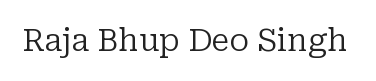
{"serif": "yes", "italic": "no", "bold": "no", "weight": "regular", "width": "normal", "stroke_contrast": "low", "x_height": "medium", "monospaced": "no", "underline": "no", "letter_spacing": "normal", "letter_spacing_em": 0.0, "glyph_px": 31}
